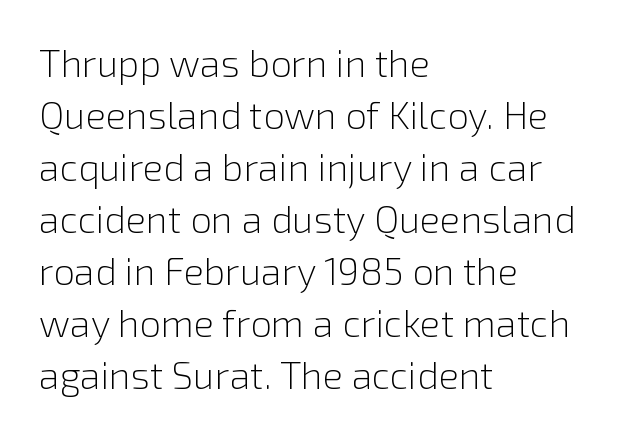
The image shows 38 px light sans-serif type, upright; set left-aligned, normal line spacing (1.37x), normal letter spacing, not underlined; a medium x-height.
